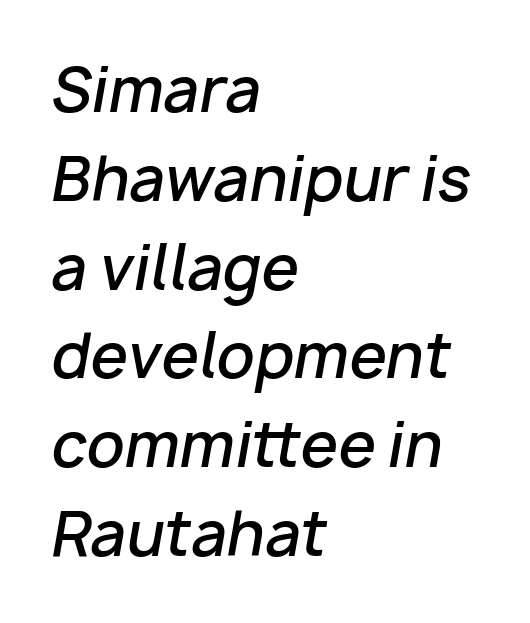
Q: Is the text bold? A: Semi-bold.
Q: Is the text italic (slanted)? A: Yes, it leans right by about 10 degrees.
Q: Is the text underlined? A: No.
Q: How is the paragraph aligned? A: Left-aligned.
Q: Is the spacing between letters normal or unusually wide? A: Normal.
Q: Is the spacing between lines tight, normal or loose? A: Normal.
Q: Width (condensed, normal, or wide)? A: Normal.
Q: Stroke contrast? A: Low.
Q: x-height? A: Medium.
Q: Monospaced? A: No.
